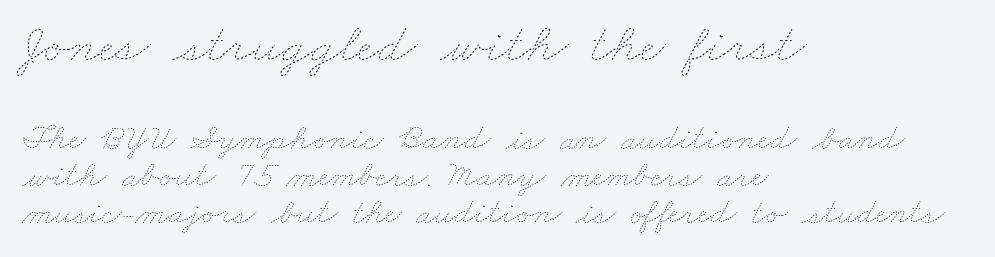
The image shows 56 px thin, wide type; set left-aligned, tight line spacing (1.0x), normal letter spacing, not underlined; the first (top) block is 1.51x larger; low stroke contrast and a small x-height.
